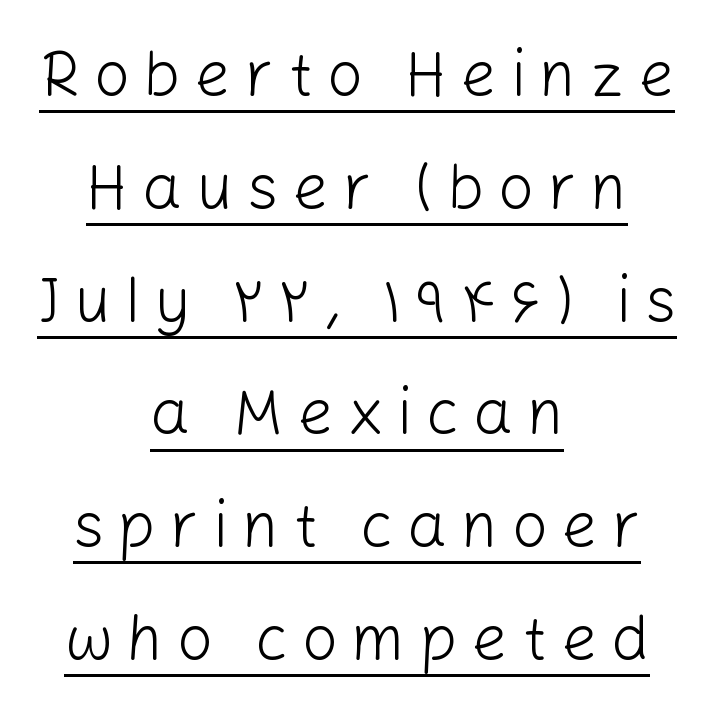
Q: Is the text bold? A: No.
Q: Is the text italic (slanted)? A: No, it is upright.
Q: Is the typeface a serif or a sans-serif typeface? A: Sans-serif.
Q: Is the text underlined? A: Yes.
Q: How is the paragraph aligned? A: Centered.
Q: Is the spacing between letters normal or unusually wide? A: Unusually wide.
Q: Width (condensed, normal, or wide)? A: Normal.
Q: Stroke contrast? A: Low.
Q: x-height? A: Medium.
Q: Monospaced? A: No.
